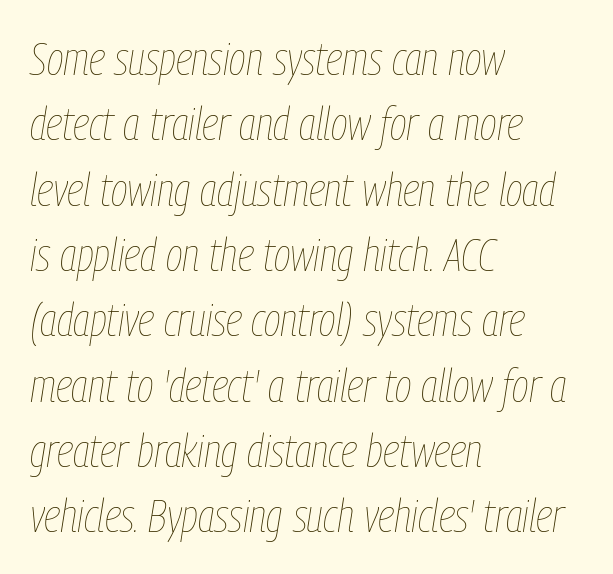
Q: Is the text bold? A: No.
Q: Is the text italic (slanted)? A: Yes, it leans right by about 9 degrees.
Q: Is the text underlined? A: No.
Q: How is the paragraph aligned? A: Left-aligned.
Q: Is the spacing between letters normal or unusually wide? A: Normal.
Q: Is the spacing between lines tight, normal or loose? A: Normal.
Q: Width (condensed, normal, or wide)? A: Condensed.
Q: Stroke contrast? A: Low.
Q: x-height? A: Medium.
Q: Monospaced? A: No.
